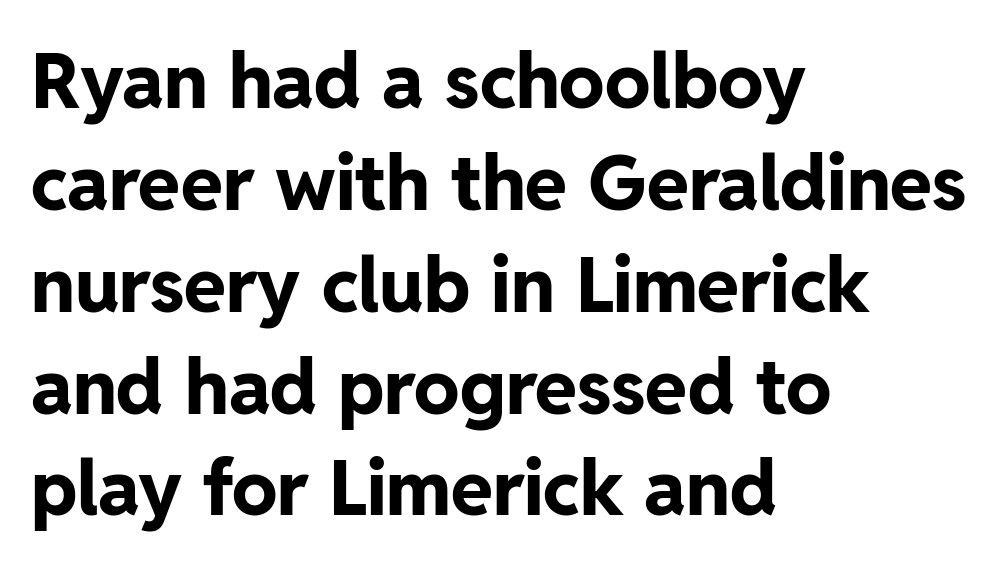
The lines in this sample share a left origin and differ only in where they stop. Is this a sans? Yes — the strokes have no serifs. These words are printed bold, with thick strokes throughout. The passage shown is typed in a proportional face where columns would drift. The zone under the glyphs is completely vacant. Interline gaps are of average width in this sample.
